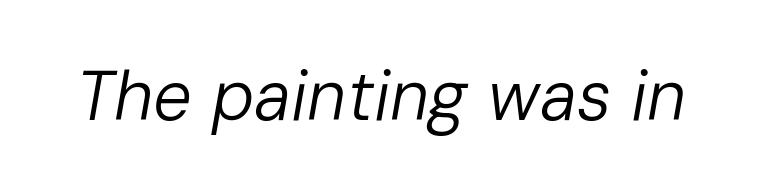
Q: Is the text bold? A: No.
Q: Is the text italic (slanted)? A: Yes, it leans right by about 10 degrees.
Q: Is the text underlined? A: No.
Q: Is the spacing between letters normal or unusually wide? A: Normal.
Q: Width (condensed, normal, or wide)? A: Normal.
Q: Stroke contrast? A: Low.
Q: x-height? A: Medium.
Q: Monospaced? A: No.
